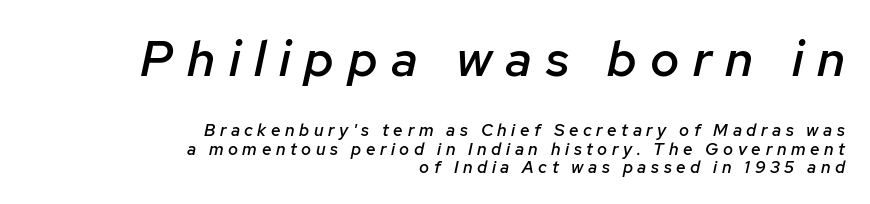
{"italic": "yes", "lean": "right", "slant_degrees": 12, "bold": "semi", "weight": "semibold", "width": "normal", "stroke_contrast": "low", "x_height": "medium", "monospaced": "no", "underline": "no", "align": "right", "line_spacing": "tight", "line_spacing_ratio": 1.07, "letter_spacing": "wide", "letter_spacing_em": 0.27, "larger_block": "first", "size_ratio": 2.94, "glyph_px": 50}
